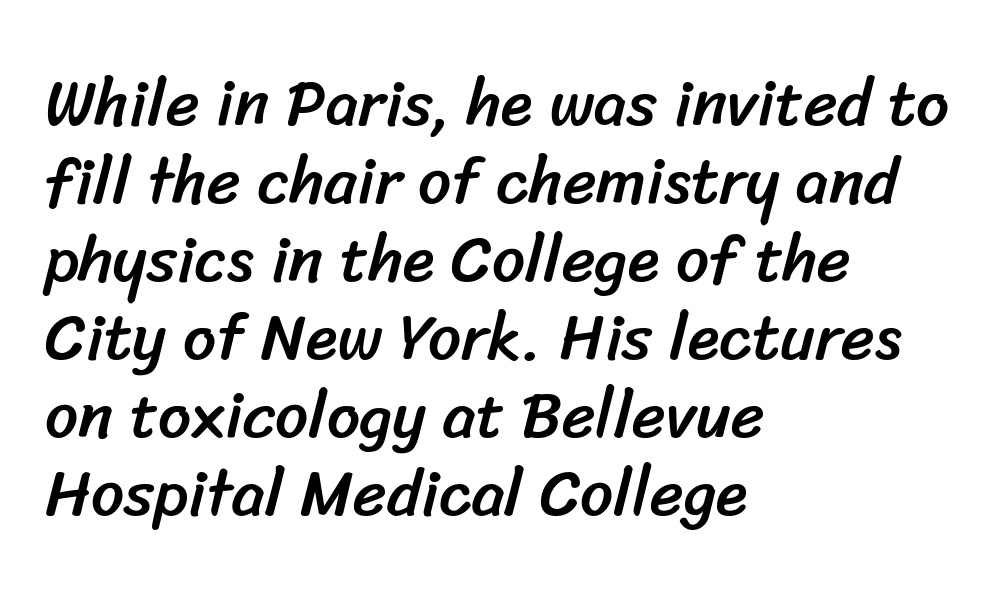
Check the space under the baseline: it is left empty. Character widths vary here, with narrow letters taking less room than wide ones. If you drew a ruler down the left edge, every line would touch it. Nothing unusual about the tracking: characters are spaced as the font intends. No feet cap the strokes, marking this as sans-serif type.
